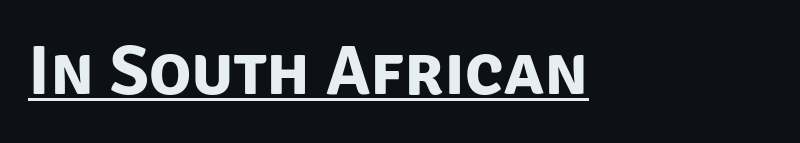
{"serif": "no", "bold": "yes", "weight": "bold", "width": "normal", "stroke_contrast": "low", "x_height": "large", "monospaced": "no", "underline": "yes", "letter_spacing": "normal", "letter_spacing_em": 0.0, "glyph_px": 70}
